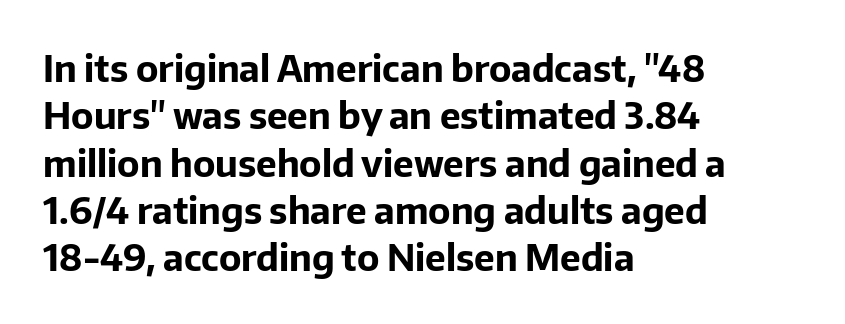
Q: Is the text bold? A: Yes.
Q: Is the text italic (slanted)? A: No, it is upright.
Q: Is the typeface a serif or a sans-serif typeface? A: Sans-serif.
Q: Is the text underlined? A: No.
Q: How is the paragraph aligned? A: Left-aligned.
Q: Is the spacing between letters normal or unusually wide? A: Normal.
Q: Is the spacing between lines tight, normal or loose? A: Normal.
Q: Width (condensed, normal, or wide)? A: Normal.
Q: Stroke contrast? A: Low.
Q: x-height? A: Medium.
Q: Monospaced? A: No.
